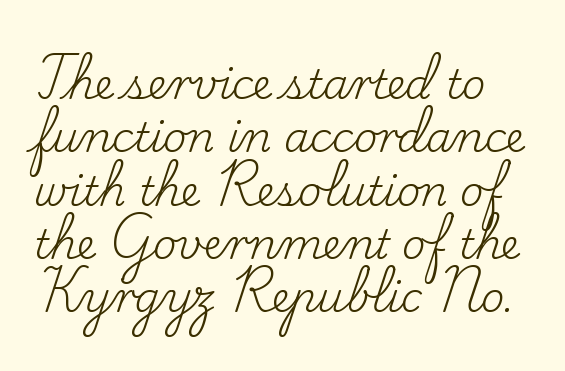
Anything drawn beneath the words? Only blank space. Looks like regular typesetting: each glyph gets only the width it needs. No chunkiness to these letters — they're not bold.
